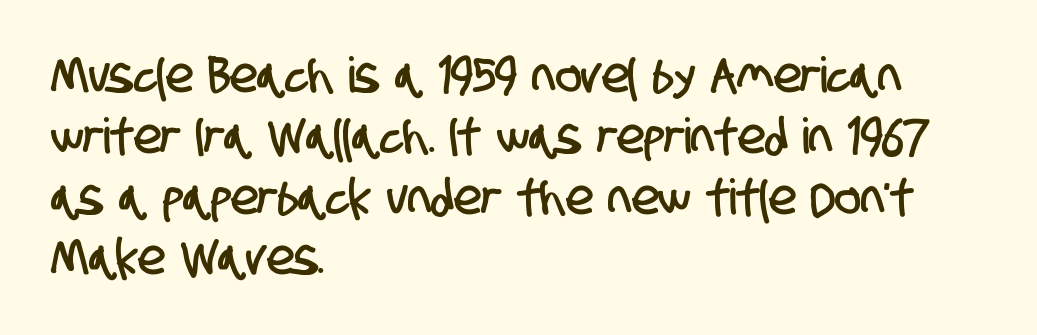
The image shows 49 px condensed sans-serif type; set left-aligned, line spacing 1.24x, normal letter spacing, not underlined; low stroke contrast and a large x-height.
